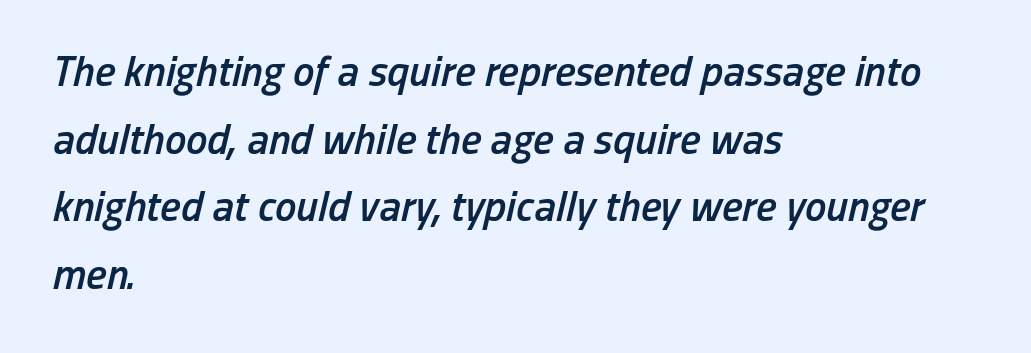
The image shows 43 px semibold, condensed type, italic (leaning right); set left-aligned, normal line spacing (1.57x), normal letter spacing, not underlined; low stroke contrast and a medium x-height.
